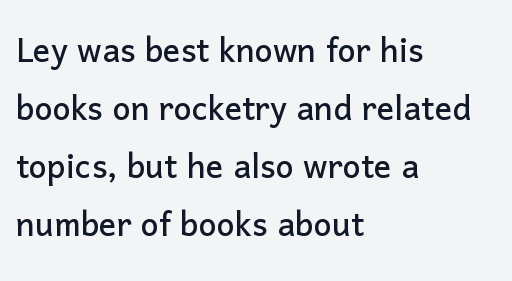
Q: Is the text italic (slanted)? A: No, it is upright.
Q: Is the typeface a serif or a sans-serif typeface? A: Sans-serif.
Q: Is the text underlined? A: No.
Q: How is the paragraph aligned? A: Left-aligned.
Q: Is the spacing between letters normal or unusually wide? A: Normal.
Q: Is the spacing between lines tight, normal or loose? A: Normal.
Q: Width (condensed, normal, or wide)? A: Normal.
Q: Stroke contrast? A: Low.
Q: x-height? A: Medium.
Q: Monospaced? A: No.
